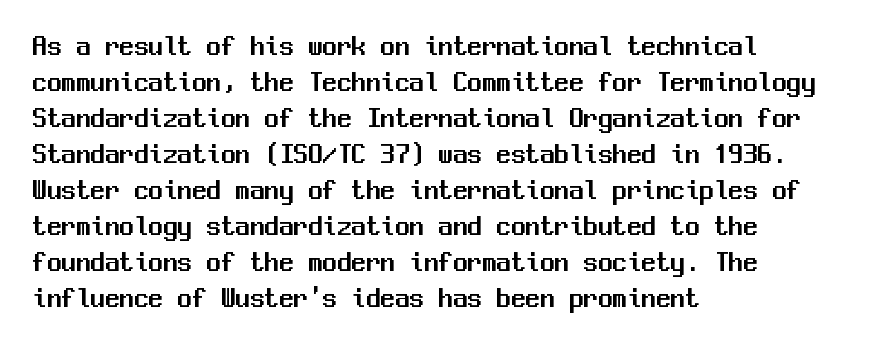
Think of a typewriter: that constant character pitch is what you see here. Posture: upright roman. Does the type have serifs? No, each stem ends abruptly. This rendering uses left alignment, leaving the right contour irregular.
